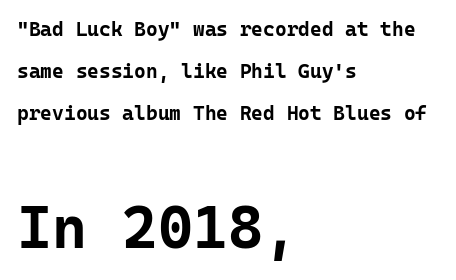
{"serif": "no", "italic": "no", "bold": "yes", "weight": "bold", "width": "normal", "stroke_contrast": "low", "x_height": "medium", "monospaced": "yes", "underline": "no", "align": "left", "line_spacing": "loose", "line_spacing_ratio": 2.11, "letter_spacing": "normal", "letter_spacing_em": 0.0, "larger_block": "second", "size_ratio": 3.0, "glyph_px": 60}
